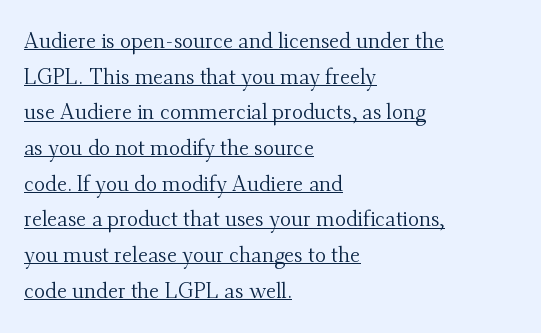
Q: Is the text bold? A: No.
Q: Is the text italic (slanted)? A: No, it is upright.
Q: Is the text underlined? A: Yes.
Q: How is the paragraph aligned? A: Left-aligned.
Q: Is the spacing between letters normal or unusually wide? A: Normal.
Q: Is the spacing between lines tight, normal or loose? A: Normal.
